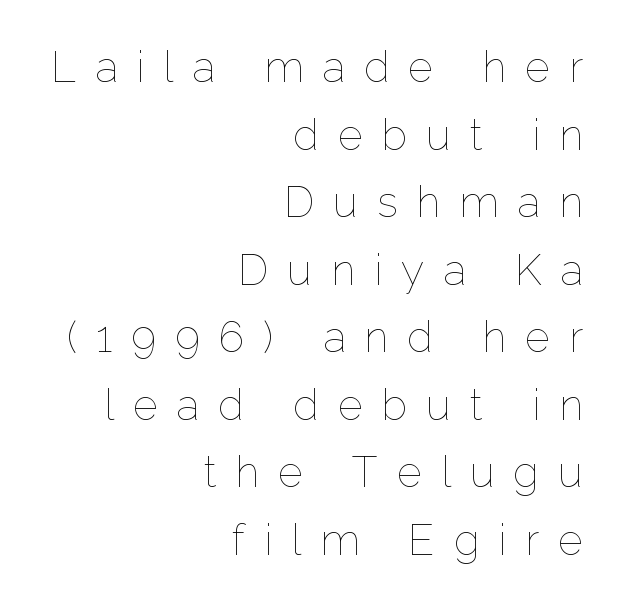
The image shows 43 px thin type, upright; set right-aligned, normal line spacing (1.57x), unusually wide letter spacing (+0.44 em), not underlined; low stroke contrast and a medium x-height.
